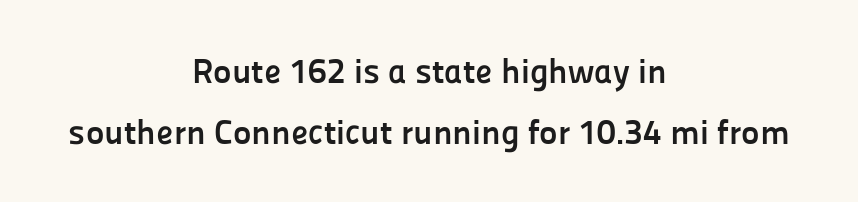
{"serif": "no", "italic": "no", "bold": "yes", "weight": "semibold", "width": "normal", "stroke_contrast": "low", "x_height": "medium", "monospaced": "no", "underline": "no", "align": "center", "line_spacing_ratio": 1.74, "letter_spacing": "normal", "letter_spacing_em": 0.0, "glyph_px": 35}
